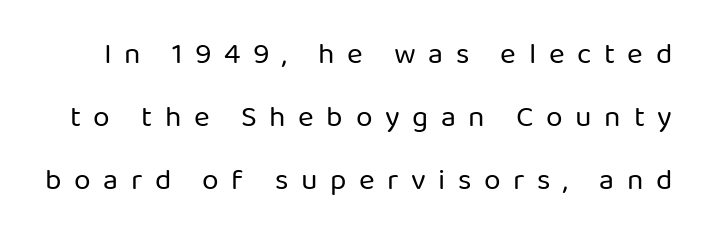
The image shows 30 px regular-weight sans-serif type, upright; set loose line spacing (2.1x), unusually wide letter spacing (+0.42 em), not underlined; low stroke contrast and a medium x-height.
